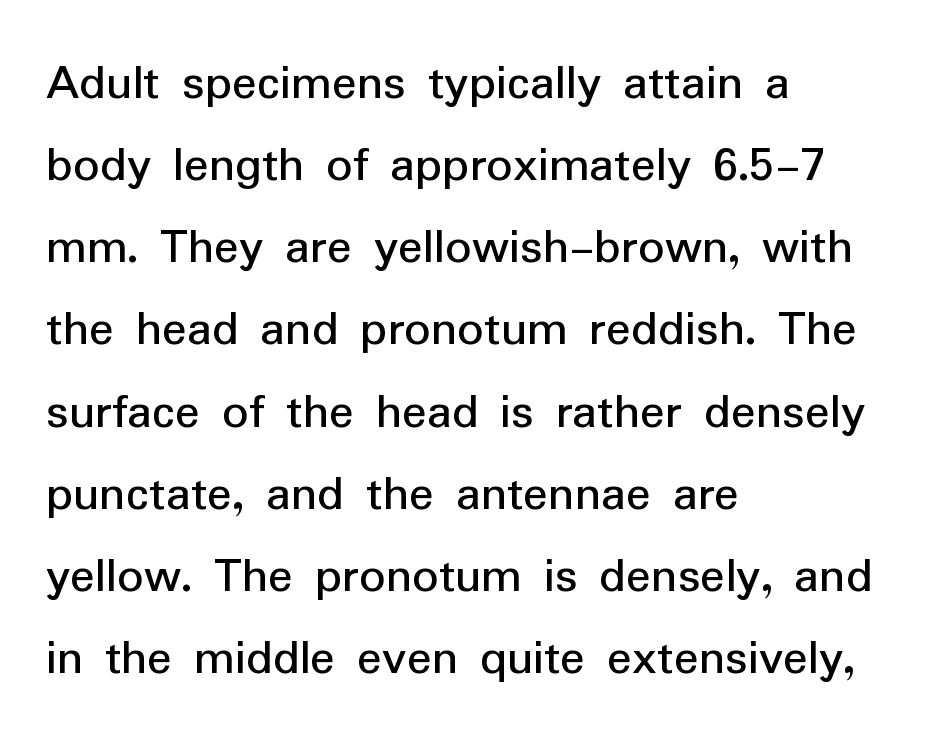
{"serif": "no", "italic": "no", "width": "normal", "stroke_contrast": "low", "x_height": "medium", "monospaced": "no", "underline": "no", "align": "left", "line_spacing": "normal", "line_spacing_ratio": 1.58, "letter_spacing": "normal", "letter_spacing_em": 0.0, "glyph_px": 52}
